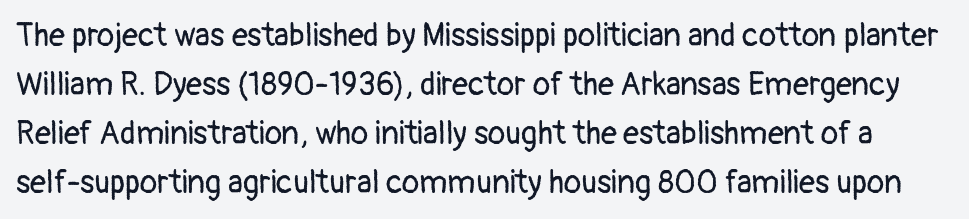
No extra tracking has been applied to these lines. Note the varied advance widths — an 'i' is clearly narrower than an 'm'. Interline gaps are of average width in this sample. A roman cut, with each character standing at attention. The zone under the glyphs is completely vacant.
